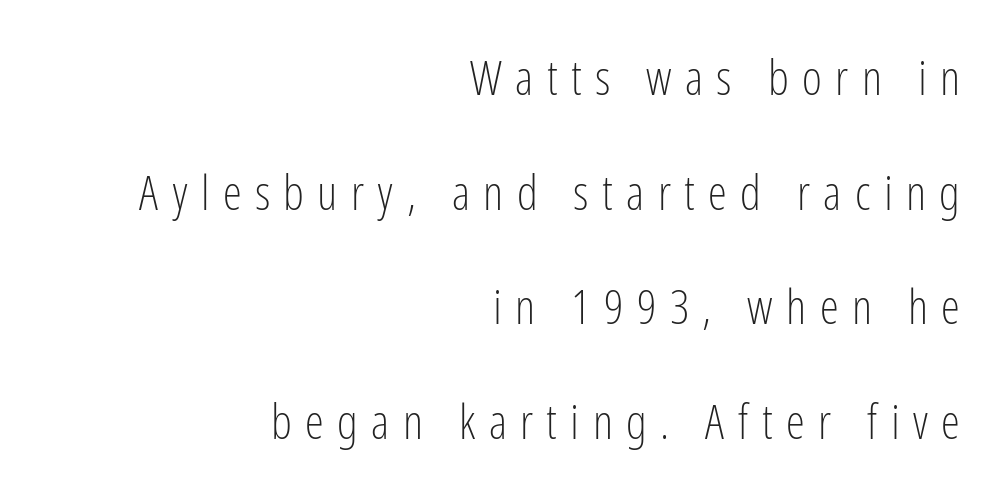
Q: Is the text bold? A: No.
Q: Is the text italic (slanted)? A: No, it is upright.
Q: Is the typeface a serif or a sans-serif typeface? A: Sans-serif.
Q: Is the text underlined? A: No.
Q: How is the paragraph aligned? A: Right-aligned.
Q: Is the spacing between letters normal or unusually wide? A: Unusually wide.
Q: Is the spacing between lines tight, normal or loose? A: Loose.
Q: Width (condensed, normal, or wide)? A: Condensed.
Q: Stroke contrast? A: Low.
Q: x-height? A: Medium.
Q: Monospaced? A: No.
